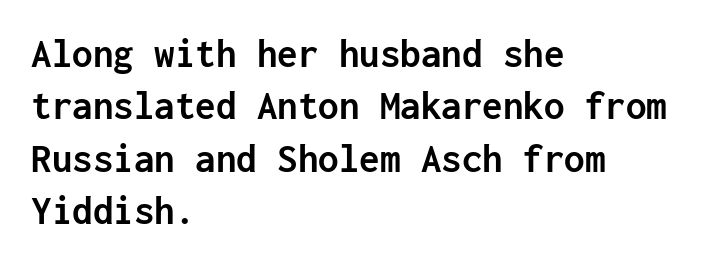
Q: Is the text bold? A: Yes.
Q: Is the text italic (slanted)? A: No, it is upright.
Q: Is the typeface a serif or a sans-serif typeface? A: Sans-serif.
Q: Is the text underlined? A: No.
Q: How is the paragraph aligned? A: Left-aligned.
Q: Is the spacing between letters normal or unusually wide? A: Normal.
Q: Is the spacing between lines tight, normal or loose? A: Normal.
Q: Width (condensed, normal, or wide)? A: Normal.
Q: Stroke contrast? A: Low.
Q: x-height? A: Medium.
Q: Monospaced? A: Yes.
